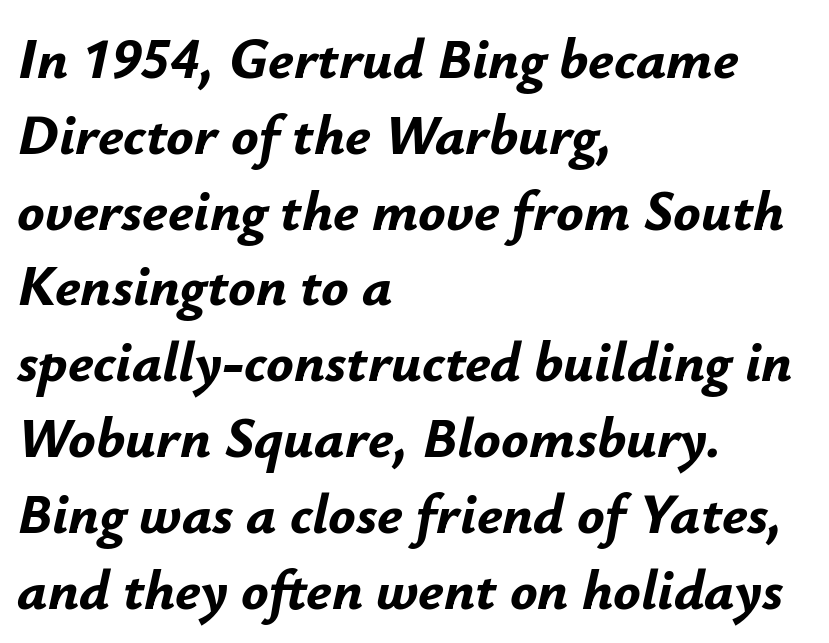
The image shows 57 px bold type, italic (leaning right); set left-aligned, normal line spacing (1.33x), normal letter spacing, not underlined; low stroke contrast and a small x-height.
